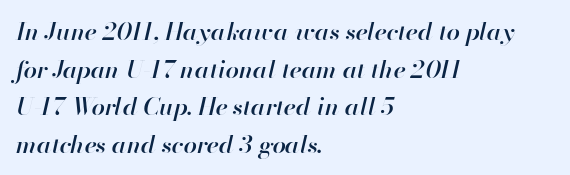
The image shows 24 px text type, italic (leaning right); set left-aligned, normal line spacing (1.57x), normal letter spacing, not underlined.
